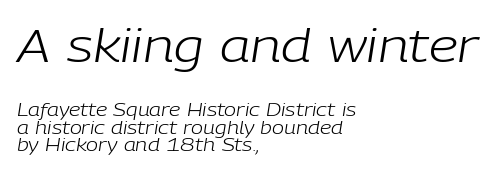
Each new line begins almost immediately beneath the previous one. Check under the words: just untouched page. No letter is thick-stroked: the sample isn't bold. Horizontally, the lines are justified to the leading edge only. Italic? Definitely — the glyphs are oblique. Visually, the top section dominates because its glyphs are scaled up.
